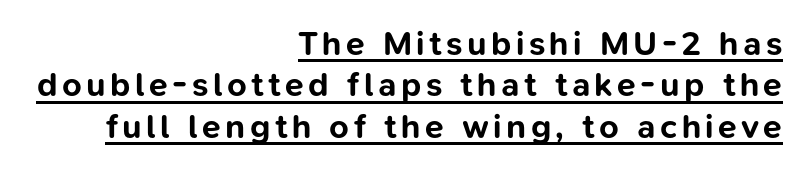
The image shows 34 px bold sans-serif type, upright; set right-aligned, line spacing 1.22x, underlined; low stroke contrast and a medium x-height.
